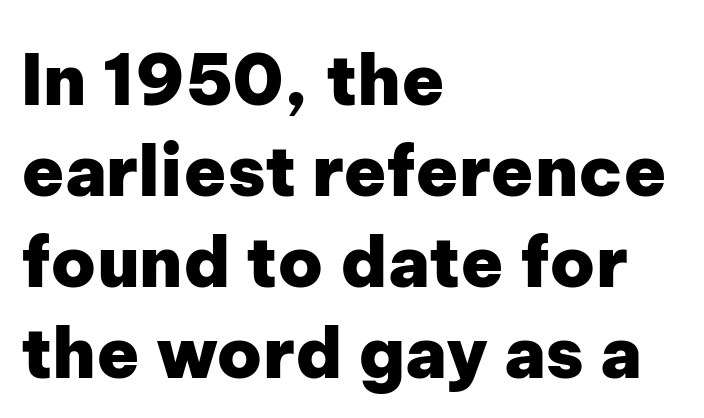
The image shows 70 px heavy sans-serif type, upright; set left-aligned, normal line spacing (1.3x), normal letter spacing, not underlined; low stroke contrast and a medium x-height.
